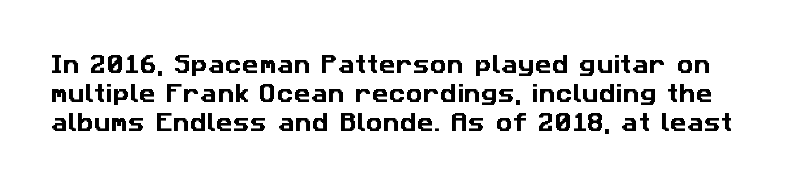
The image shows 21 px text type; set normal line spacing (1.37x), normal letter spacing, not underlined.
